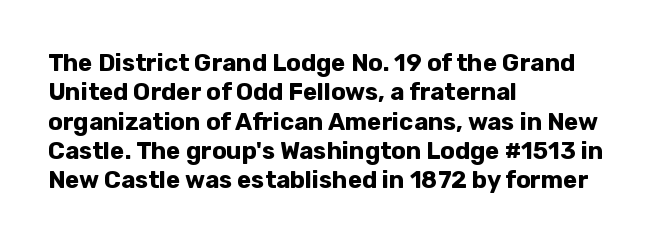
{"italic": "no", "bold": "yes", "underline": "no", "align": "left", "line_spacing_ratio": 1.22, "letter_spacing": "normal", "letter_spacing_em": 0.0, "glyph_px": 24}
